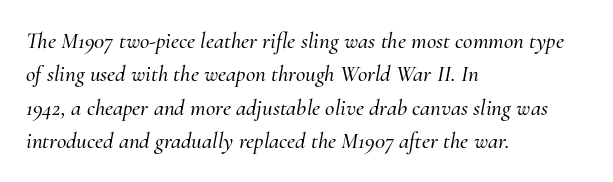
Q: Is the text italic (slanted)? A: Yes, it leans right by about 10 degrees.
Q: Is the text underlined? A: No.
Q: How is the paragraph aligned? A: Left-aligned.
Q: Is the spacing between letters normal or unusually wide? A: Normal.
Q: Is the spacing between lines tight, normal or loose? A: Normal.
